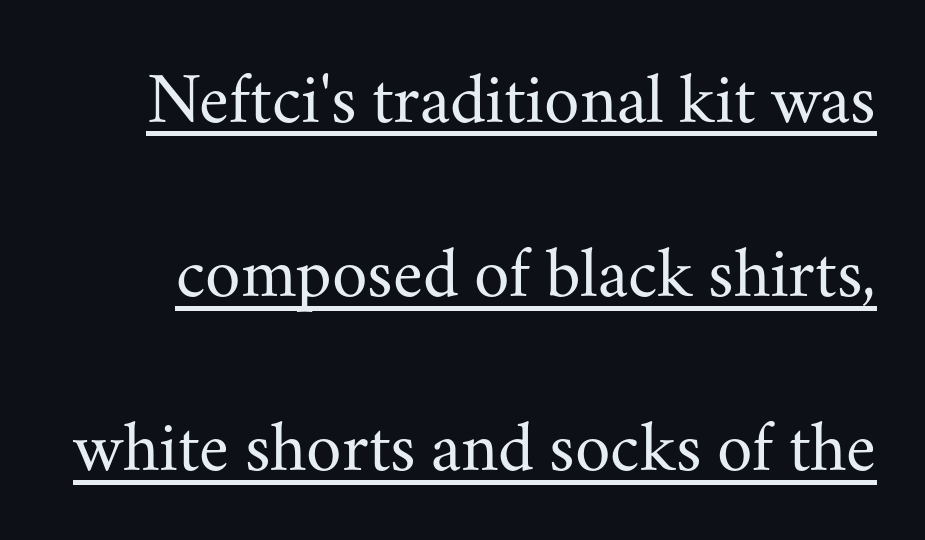
{"serif": "yes", "italic": "no", "bold": "no", "weight": "regular", "width": "normal", "stroke_contrast": "medium", "x_height": "small", "monospaced": "no", "underline": "yes", "line_spacing": "loose", "line_spacing_ratio": 2.42, "letter_spacing": "normal", "letter_spacing_em": 0.0, "glyph_px": 72}
